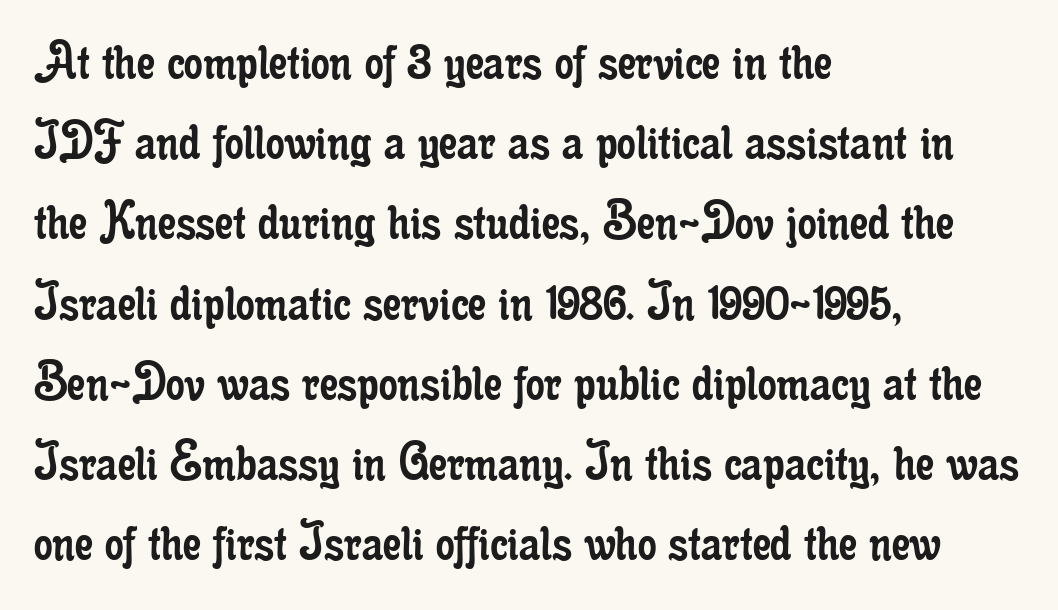
Notice how the passage keeps a crisp vertical edge on the left only. Small tapered or slab feet sit at the stroke ends, so this counts as serif. Caption: standard tracking, unaltered. Posture: upright roman.
